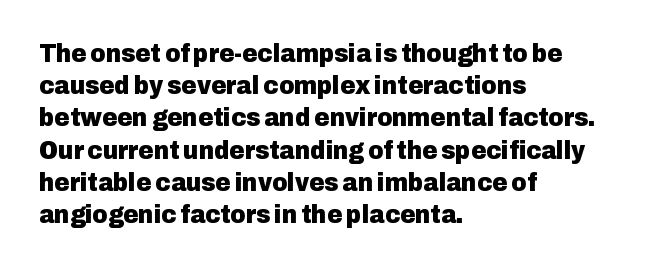
Descenders hang freely into open space. Rendered with straight, roman letterforms. The strokes are fattened all the way to bold. This rendering uses left alignment, leaving the right contour irregular.
